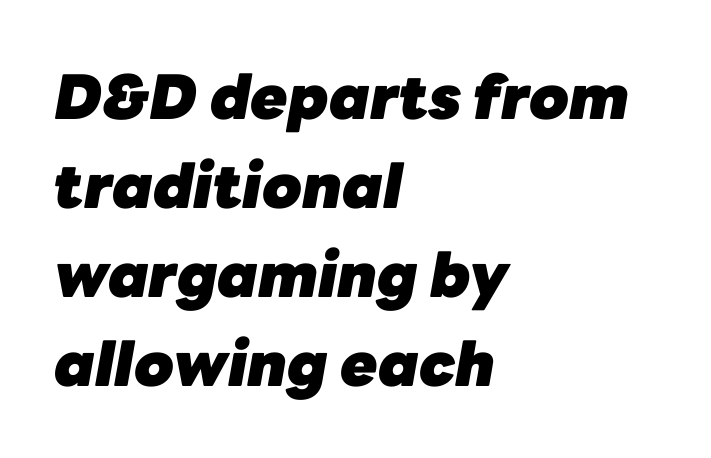
The image shows 61 px heavy type, italic (leaning right); set left-aligned, normal line spacing (1.46x), normal letter spacing, not underlined; low stroke contrast and a medium x-height.
